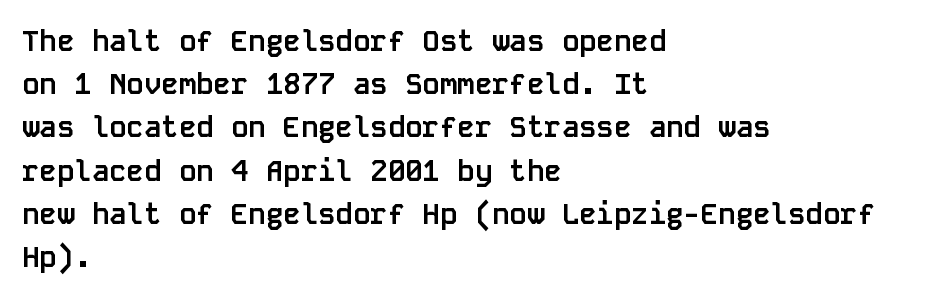
{"serif": "no", "italic": "no", "bold": "yes", "weight": "semibold", "width": "normal", "stroke_contrast": "low", "x_height": "large", "monospaced": "yes", "underline": "no", "align": "left", "line_spacing": "normal", "line_spacing_ratio": 1.49, "letter_spacing": "normal", "letter_spacing_em": 0.0, "glyph_px": 29}
